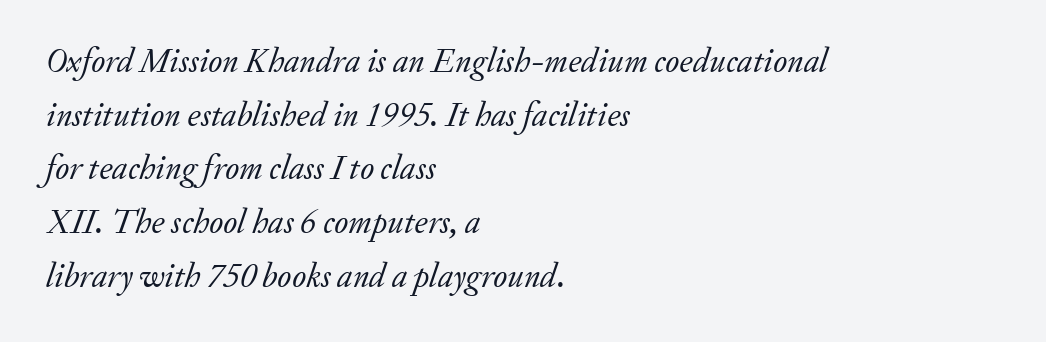
Q: Is the text bold? A: No.
Q: Is the text italic (slanted)? A: Yes, it leans right by about 20 degrees.
Q: Is the typeface a serif or a sans-serif typeface? A: Serif.
Q: Is the text underlined? A: No.
Q: How is the paragraph aligned? A: Left-aligned.
Q: Is the spacing between letters normal or unusually wide? A: Normal.
Q: Is the spacing between lines tight, normal or loose? A: Normal.
Q: Width (condensed, normal, or wide)? A: Normal.
Q: Stroke contrast? A: Low.
Q: x-height? A: Small.
Q: Monospaced? A: No.
